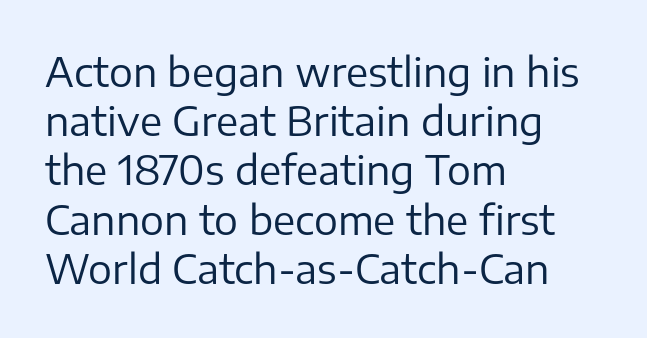
{"serif": "no", "italic": "no", "bold": "no", "weight": "regular", "width": "normal", "stroke_contrast": "low", "x_height": "medium", "monospaced": "no", "underline": "no", "align": "left", "line_spacing_ratio": 1.23, "letter_spacing": "normal", "letter_spacing_em": 0.0, "glyph_px": 40}
